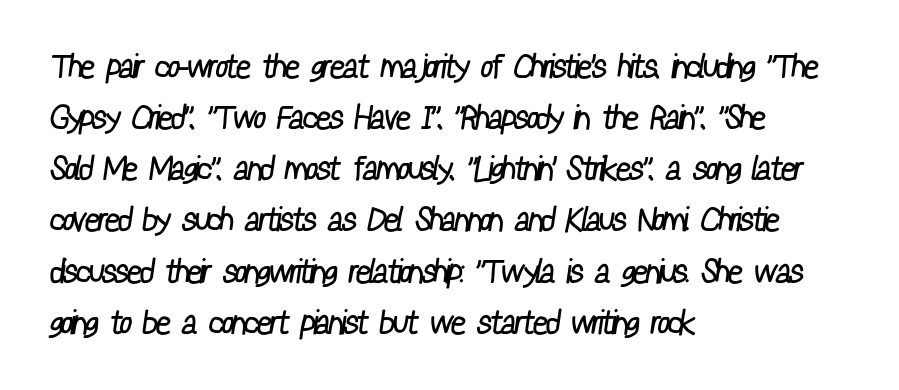
The image shows 33 px regular-weight, condensed sans-serif type; set left-aligned, normal line spacing (1.55x), normal letter spacing, not underlined; low stroke contrast and a medium x-height.
